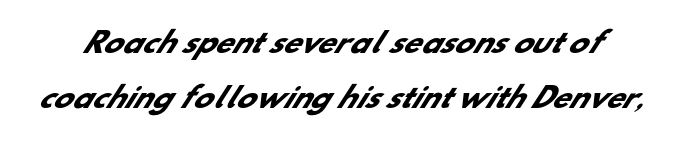
Nothing unusual about the tracking: characters are spaced as the font intends. These lines stand farther apart than default settings would place them. The passage shown is emphatically bold. Rule under the text: the space is simply empty. Looks like regular typesetting: each glyph gets only the width it needs.
